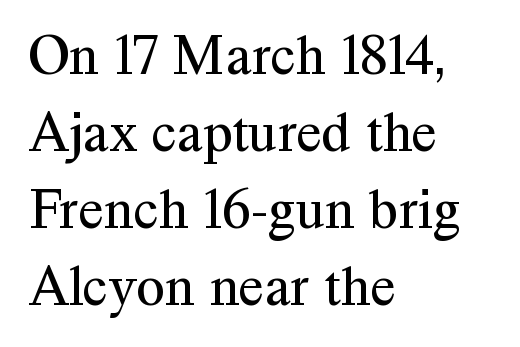
Nope, not italic — everything's standing straight. Between one letter and the next there's only the usual sliver of space. Character widths vary here, with narrow letters taking less room than wide ones. The lines in this sample share a left origin and differ only in where they stop.
